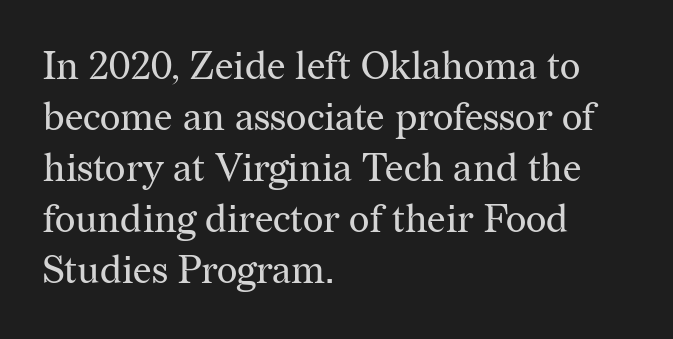
Q: Is the text bold? A: No.
Q: Is the text italic (slanted)? A: No, it is upright.
Q: Is the typeface a serif or a sans-serif typeface? A: Serif.
Q: Is the text underlined? A: No.
Q: How is the paragraph aligned? A: Left-aligned.
Q: Is the spacing between letters normal or unusually wide? A: Normal.
Q: Is the spacing between lines tight, normal or loose? A: Normal.
Q: Width (condensed, normal, or wide)? A: Normal.
Q: Stroke contrast? A: Medium.
Q: x-height? A: Medium.
Q: Monospaced? A: No.
